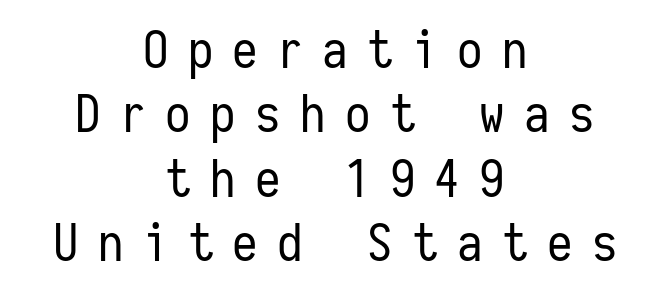
The image shows 51 px regular-weight, condensed sans-serif type, upright, monospaced; set centered, normal line spacing (1.26x), unusually wide letter spacing (+0.38 em), not underlined; low stroke contrast and a medium x-height.
